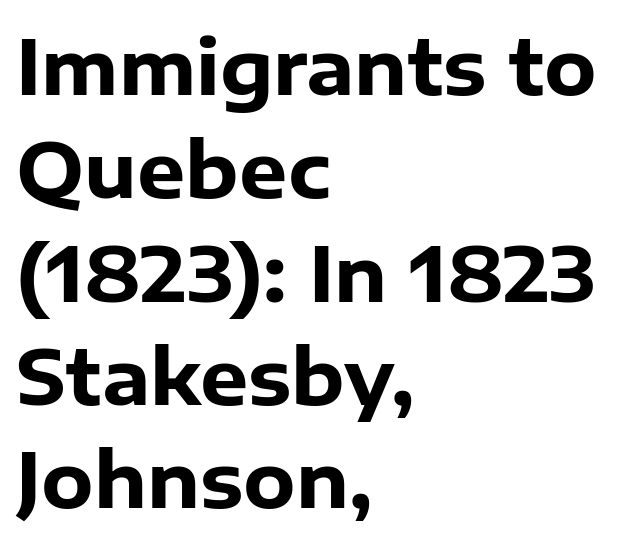
Every character sits straight up, as roman type does. Here the designer chose a conventional face with non-uniform glyph widths. Horizontal alignment here is leftward, the default for most running prose. The space between consecutive lines is moderate.
